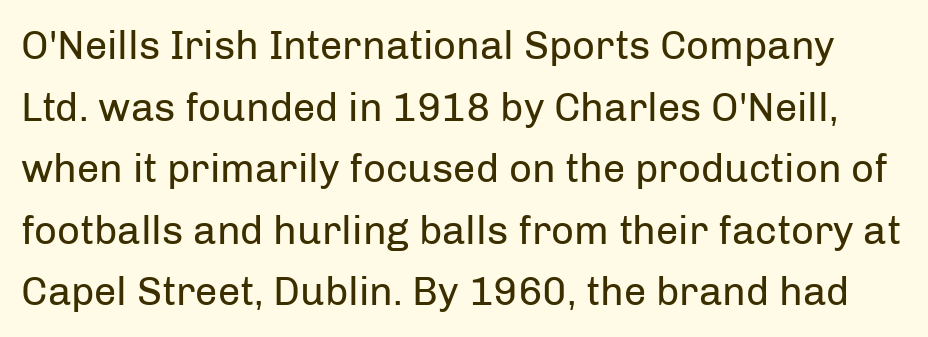
The image shows 40 px regular-weight sans-serif type, upright; set normal line spacing (1.54x), normal letter spacing, not underlined; low stroke contrast and a medium x-height.
